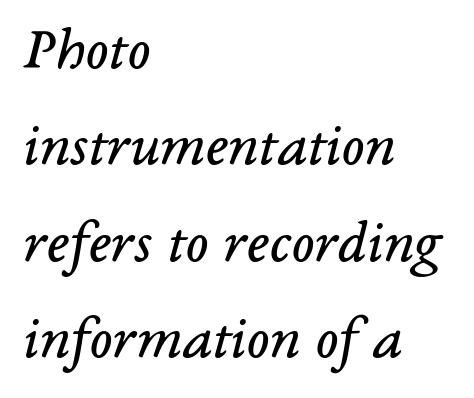
Each line starts at the same left margin while the right side varies. A typesetter would call this proportional, since set widths differ per character. Evenly set lines give the paragraph a standard silhouette. The space beneath each line is pristine and unruled. Notice how the stems are inclined rather than vertical — that's the hallmark of italics.
